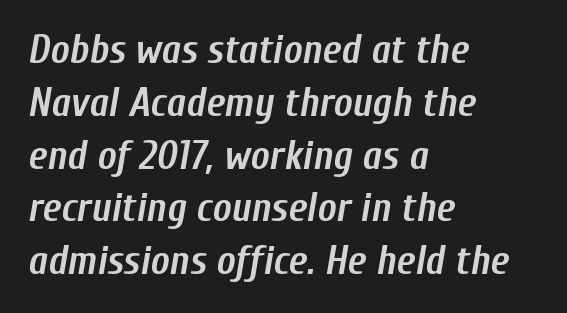
Q: Is the text bold? A: Yes.
Q: Is the text italic (slanted)? A: Yes, it leans right by about 10 degrees.
Q: Is the text underlined? A: No.
Q: How is the paragraph aligned? A: Left-aligned.
Q: Is the spacing between letters normal or unusually wide? A: Normal.
Q: Is the spacing between lines tight, normal or loose? A: Normal.
Q: Width (condensed, normal, or wide)? A: Condensed.
Q: Stroke contrast? A: Low.
Q: x-height? A: Medium.
Q: Monospaced? A: No.
